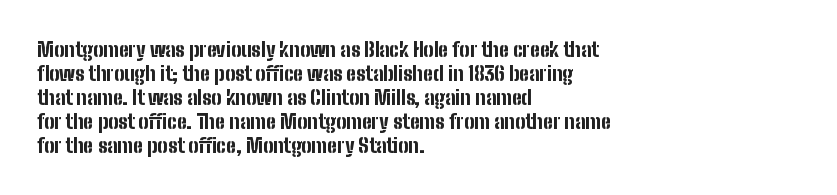
{"italic": "no", "bold": "yes", "underline": "no", "align": "left", "line_spacing_ratio": 1.2, "letter_spacing": "normal", "letter_spacing_em": 0.0, "glyph_px": 20}
